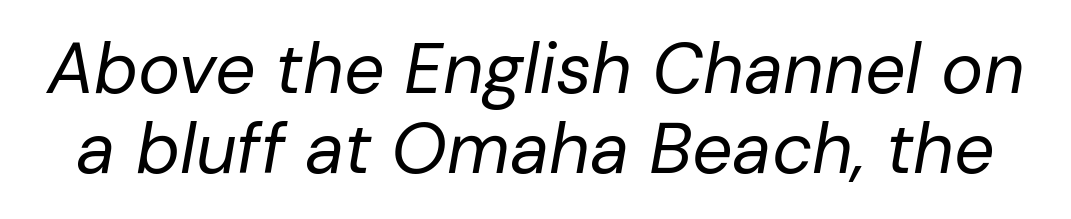
Only glyphs here, with clear space below each row. Ink coverage per letter is moderate at most. Here the designer chose a conventional face with non-uniform glyph widths. Observe the ordinary spacing: letters are neighbours, not strangers. Looking at the ascenders, they clearly lean.
